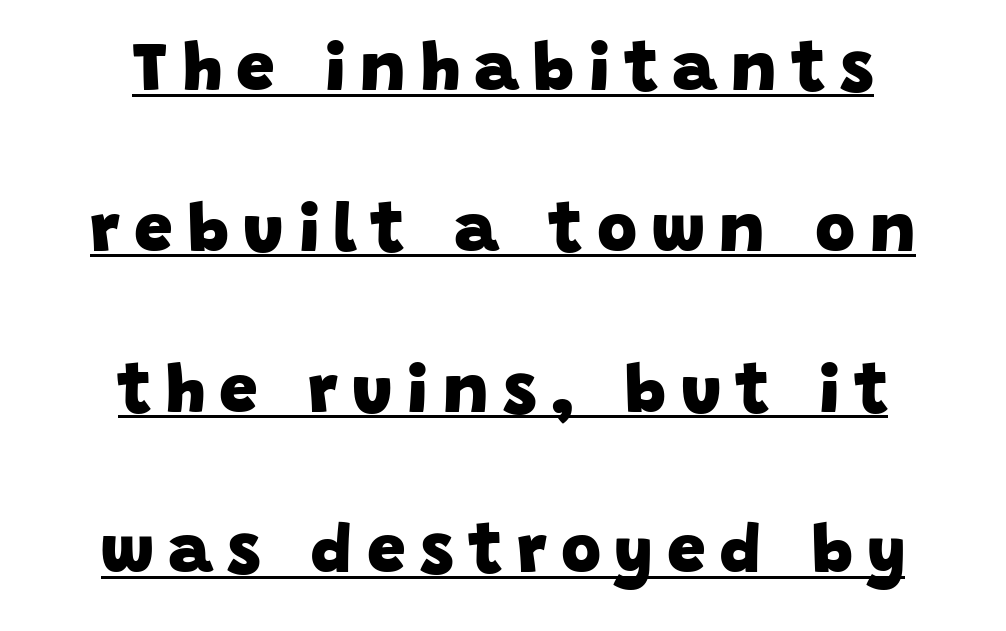
The image shows 69 px heavy sans-serif type; set centered, loose line spacing (2.33x), unusually wide letter spacing (+0.21 em), underlined; low stroke contrast and a large x-height.
